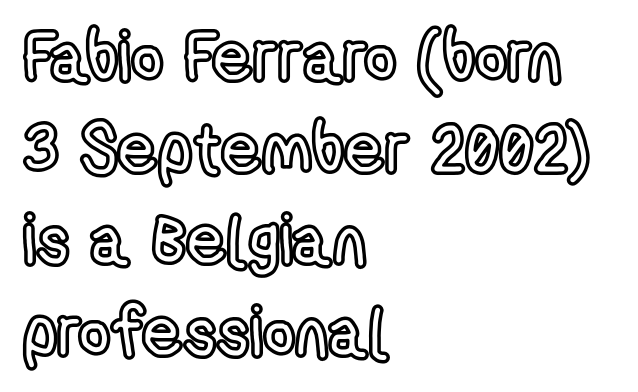
{"italic": "no", "width": "condensed", "x_height": "medium", "monospaced": "no", "underline": "no", "align": "left", "line_spacing": "normal", "line_spacing_ratio": 1.31, "letter_spacing": "normal", "letter_spacing_em": 0.0, "glyph_px": 70}
